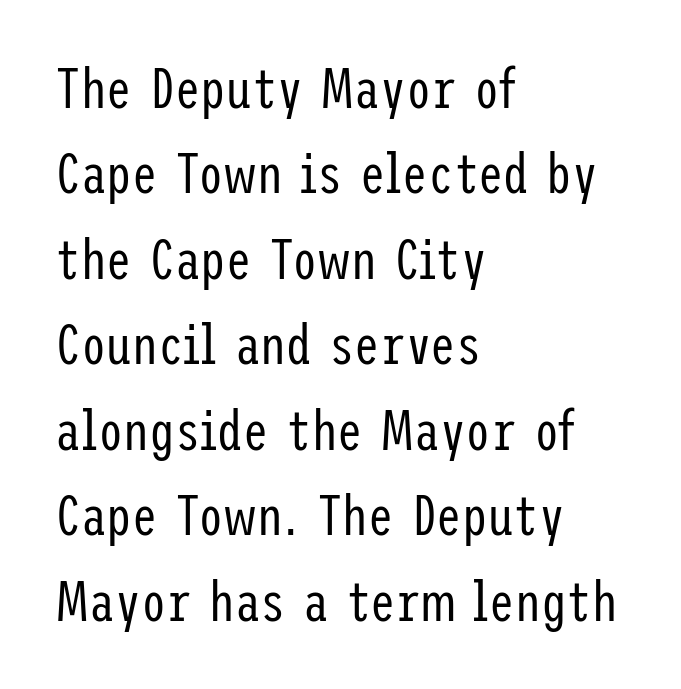
Q: Is the text bold? A: No.
Q: Is the text italic (slanted)? A: No, it is upright.
Q: Is the typeface a serif or a sans-serif typeface? A: Sans-serif.
Q: Is the text underlined? A: No.
Q: How is the paragraph aligned? A: Left-aligned.
Q: Is the spacing between letters normal or unusually wide? A: Normal.
Q: Is the spacing between lines tight, normal or loose? A: Normal.
Q: Width (condensed, normal, or wide)? A: Condensed.
Q: Stroke contrast? A: Low.
Q: x-height? A: Medium.
